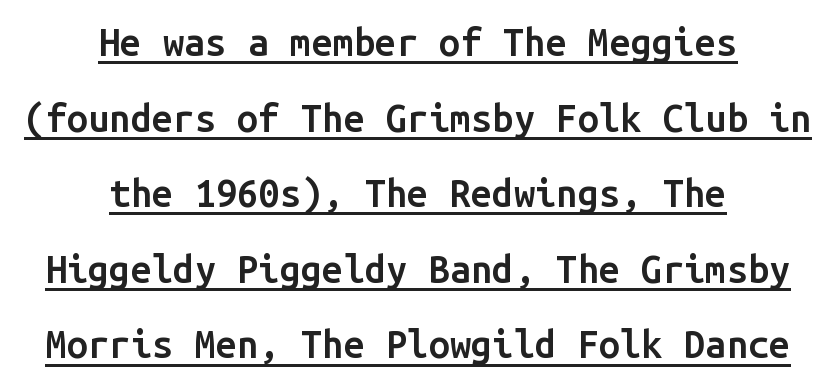
The image shows 38 px semibold sans-serif type, upright, monospaced; set centered, loose line spacing (1.99x), normal letter spacing, underlined; low stroke contrast and a medium x-height.
